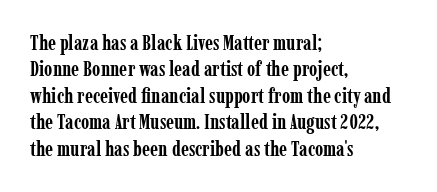
The image shows 21 px bold type, upright; set left-aligned, normal line spacing (1.26x), normal letter spacing, not underlined.
